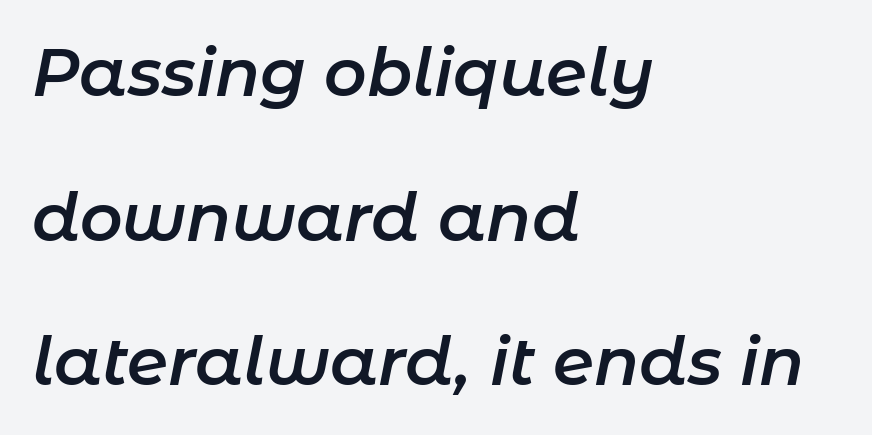
Students, this is semibold: more ink than regular, less than bold. Emphasis-style slanted type is in use. You could call the tracking neutral — neither tight nor loose. The rag falls on the right side of this text block.
